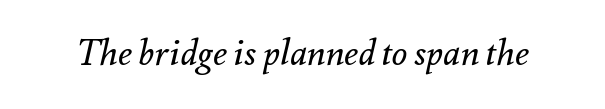
Q: Is the text bold? A: No.
Q: Is the text italic (slanted)? A: Yes, it leans right by about 12 degrees.
Q: Is the text underlined? A: No.
Q: Is the spacing between letters normal or unusually wide? A: Normal.
Q: Width (condensed, normal, or wide)? A: Normal.
Q: Stroke contrast? A: Medium.
Q: x-height? A: Small.
Q: Monospaced? A: No.
